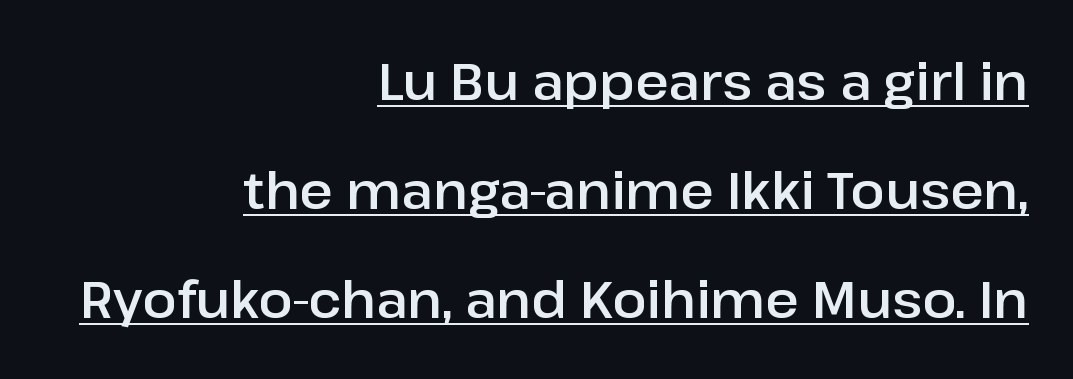
{"serif": "no", "italic": "no", "width": "normal", "stroke_contrast": "low", "x_height": "medium", "monospaced": "no", "underline": "yes", "align": "right", "line_spacing": "loose", "line_spacing_ratio": 2.14, "letter_spacing": "normal", "letter_spacing_em": 0.0, "glyph_px": 51}
